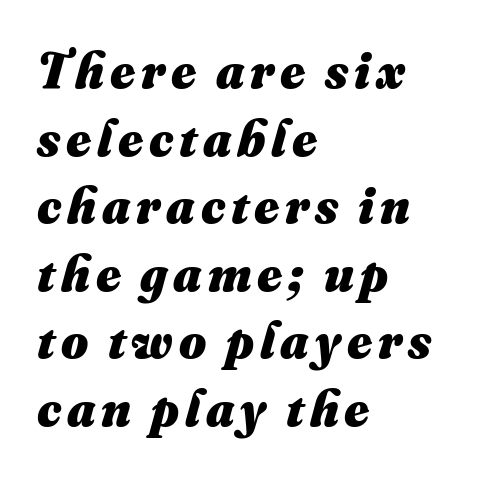
Strokes here are thick enough to call this a true bold. This sample keeps an unexceptional amount of space between lines. This sample has the flowing, uneven cadence of proportional lettering. A student would call this left alignment; a typographer would say flush left, rag right. The space beneath each line is pristine and unruled.
